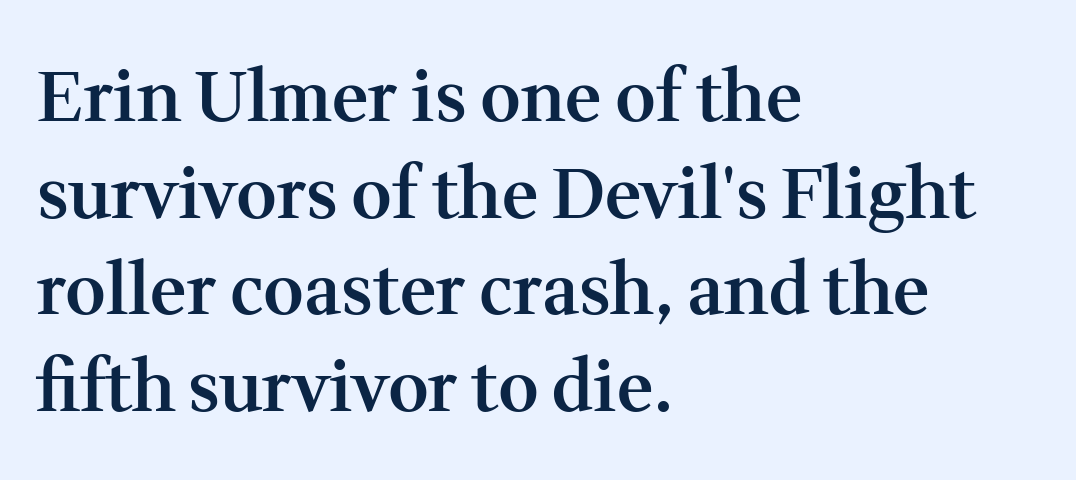
Varying glyph widths throughout — classic text-font behaviour. The typeface chosen for these lines features serifs. Students, note that the glyphs here touch the page at normal intervals. The sample has been set in demibold, a notch under bold.
